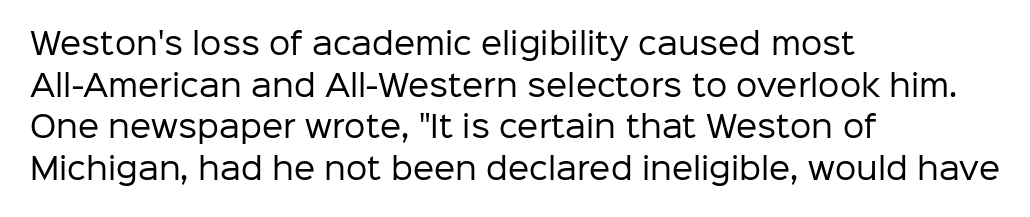
{"serif": "no", "italic": "no", "bold": "no", "weight": "regular", "width": "normal", "stroke_contrast": "low", "x_height": "medium", "monospaced": "no", "underline": "no", "align": "left", "line_spacing": "normal", "line_spacing_ratio": 1.39, "letter_spacing": "normal", "letter_spacing_em": 0.0, "glyph_px": 30}
